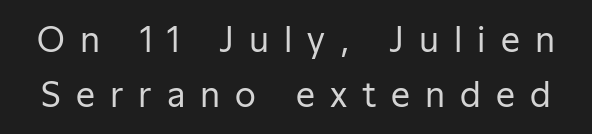
The image shows 34 px regular-weight sans-serif type, upright; set normal line spacing (1.62x), unusually wide letter spacing (+0.44 em), not underlined; low stroke contrast and a medium x-height.
